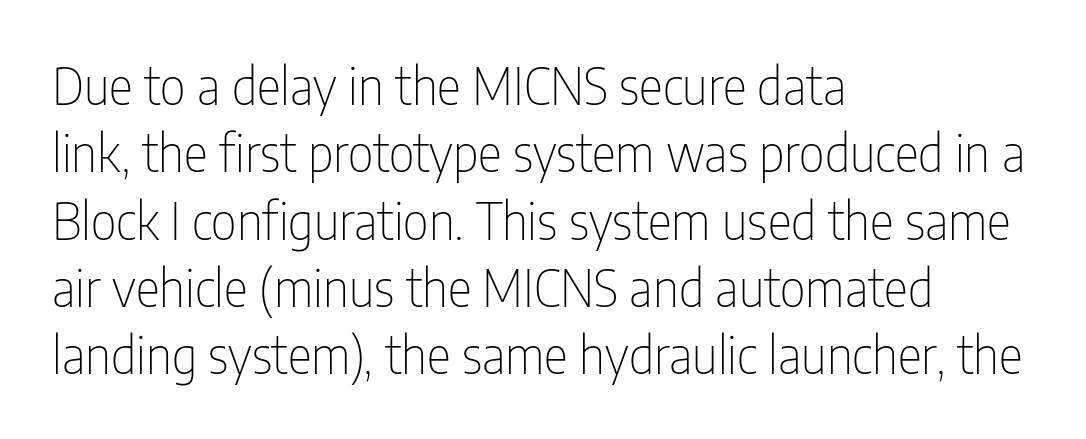
The image shows 51 px thin, condensed sans-serif type, upright; set left-aligned, normal line spacing (1.32x), normal letter spacing, not underlined; low stroke contrast and a medium x-height.
